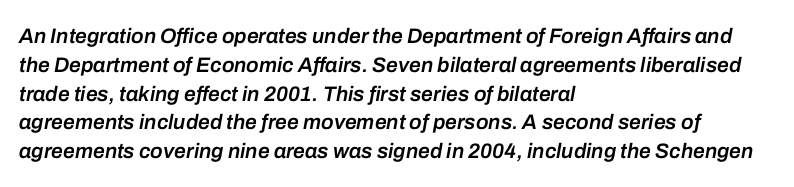
The image shows 21 px text type, italic (leaning right); set left-aligned, normal line spacing (1.37x), normal letter spacing, not underlined.
